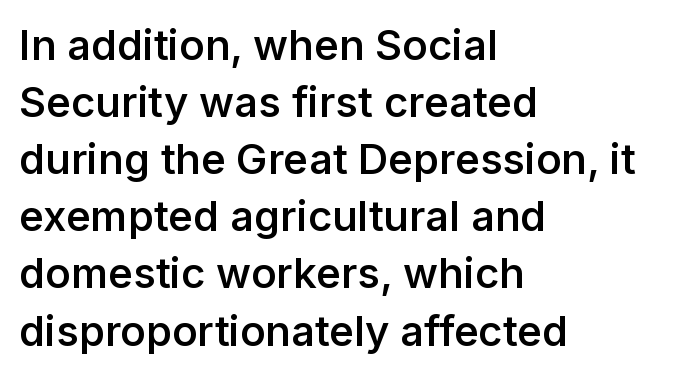
{"serif": "no", "italic": "no", "bold": "semi", "weight": "semibold", "width": "normal", "stroke_contrast": "low", "x_height": "medium", "monospaced": "no", "underline": "no", "align": "left", "line_spacing": "normal", "line_spacing_ratio": 1.36, "letter_spacing": "normal", "letter_spacing_em": 0.0, "glyph_px": 42}
